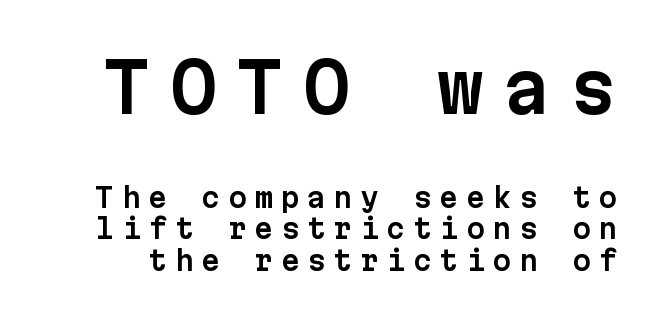
The rendering shrinks the type as you move from the upper chunk to the lower. Glyph-to-glyph distance is far greater than everyday printed text. Upright lettering throughout. Here the designer chose a console-style face with uniform glyph widths. This rendering features lettering with no underline.
